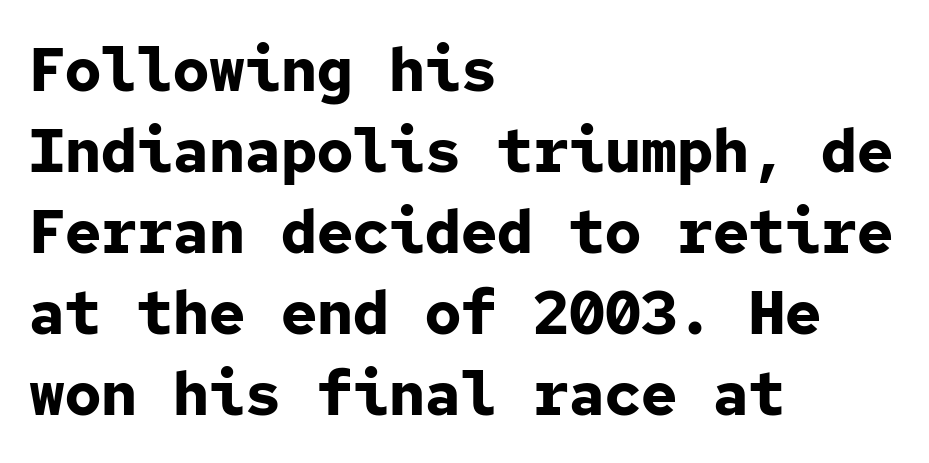
The image shows 60 px bold sans-serif type, upright, monospaced; set left-aligned, normal line spacing (1.35x), normal letter spacing, not underlined; low stroke contrast and a medium x-height.
